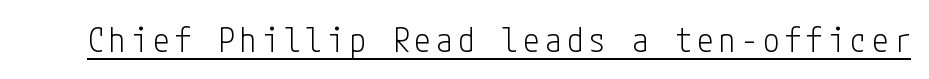
The image shows 33 px light, condensed sans-serif type, upright; set underlined; low stroke contrast and a medium x-height.
